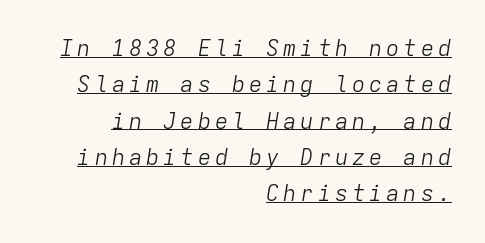
{"italic": "yes", "lean": "right", "slant_degrees": 9, "bold": "no", "underline": "yes", "align": "right", "line_spacing": "normal", "line_spacing_ratio": 1.65, "glyph_px": 22}
